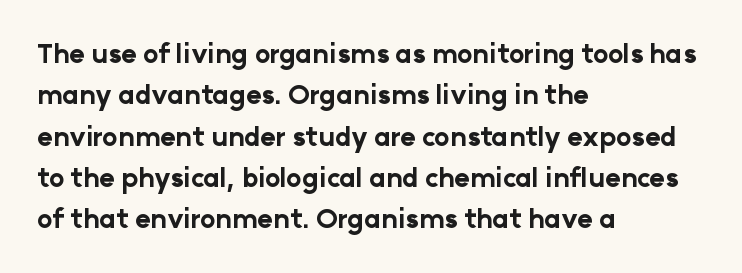
The image shows 26 px bold type, upright; set left-aligned, normal line spacing (1.59x), normal letter spacing, not underlined.
